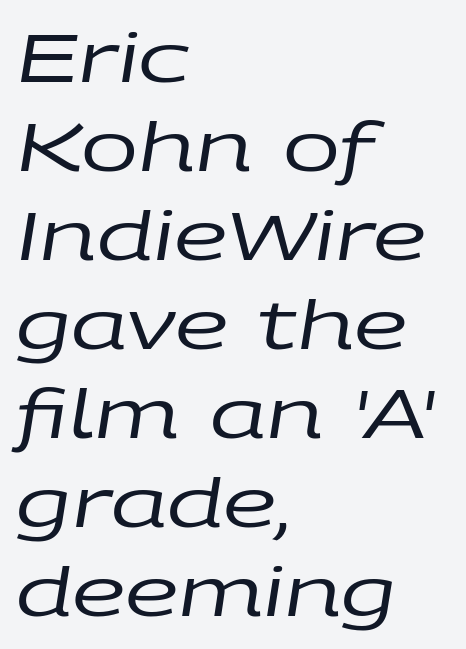
The image shows 68 px regular-weight, wide type, italic (leaning right); set left-aligned, normal line spacing (1.31x), normal letter spacing, not underlined; low stroke contrast and a large x-height.
